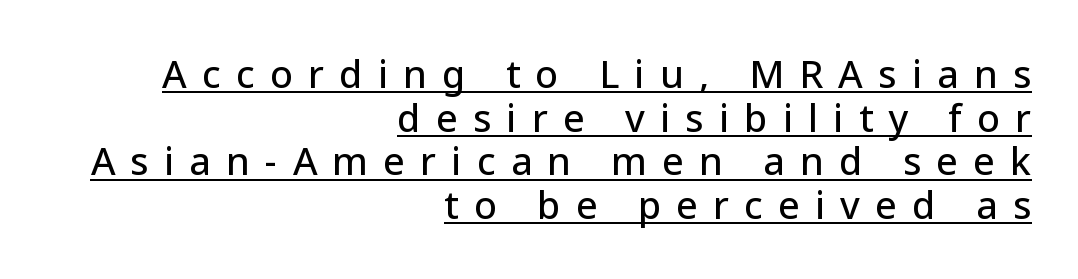
The image shows 38 px sans-serif type, upright; set right-aligned, tight line spacing (1.15x), unusually wide letter spacing (+0.4 em), underlined; low stroke contrast and a medium x-height.
